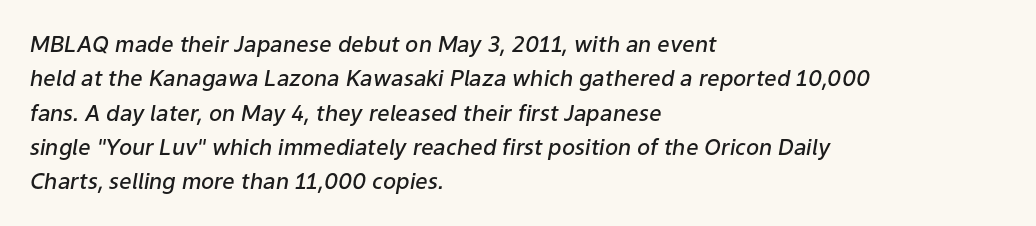
Q: Is the text bold? A: Semi-bold.
Q: Is the text italic (slanted)? A: Yes, it leans right by about 9 degrees.
Q: Is the text underlined? A: No.
Q: How is the paragraph aligned? A: Left-aligned.
Q: Is the spacing between letters normal or unusually wide? A: Normal.
Q: Is the spacing between lines tight, normal or loose? A: Normal.
